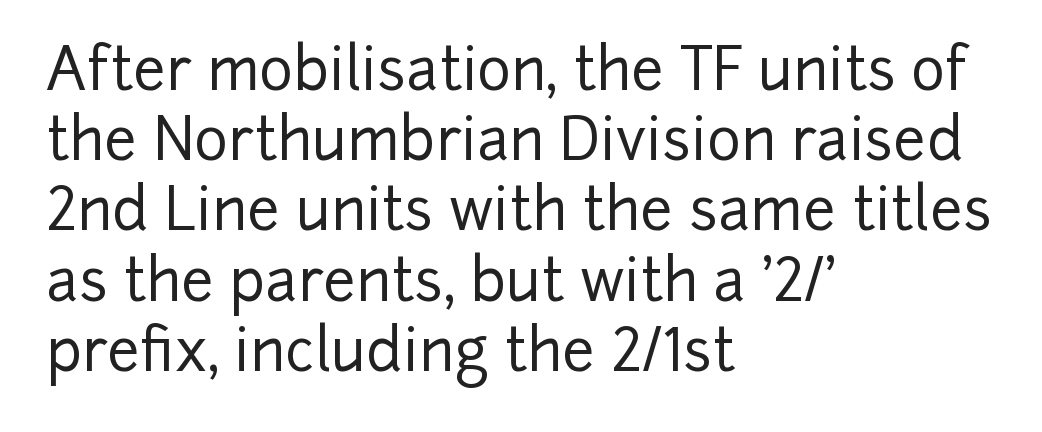
Q: Is the text italic (slanted)? A: No, it is upright.
Q: Is the typeface a serif or a sans-serif typeface? A: Sans-serif.
Q: Is the text underlined? A: No.
Q: How is the paragraph aligned? A: Left-aligned.
Q: Is the spacing between letters normal or unusually wide? A: Normal.
Q: Width (condensed, normal, or wide)? A: Normal.
Q: Stroke contrast? A: Low.
Q: x-height? A: Medium.
Q: Monospaced? A: No.
